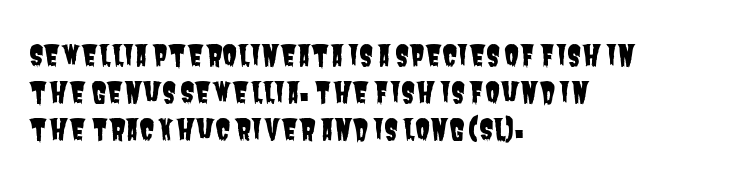
You can tell from the bare stems that sans-serif type was used. Default kerning and tracking; the words read as compact shapes. These lines are rendered in a variable-pitch font. A bare baseline throughout the passage. Does the leading feel generous? No, just average.
